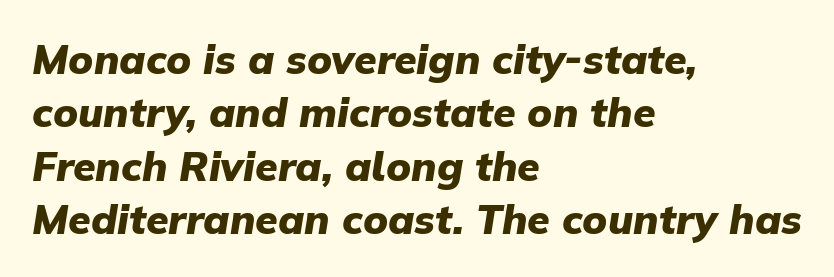
A full-strength bold gives these letters their thick strokes. Looking at the ascenders, they clearly lean. Compared with a centered layout, this one pins lines to the left instead. Anything drawn beneath the words? Only blank space. The line texture is even and compact thanks to regular tracking.
